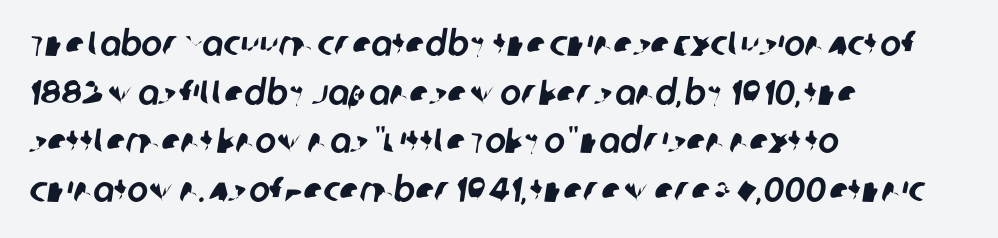
Q: Is the typeface a serif or a sans-serif typeface? A: Sans-serif.
Q: Is the text underlined? A: No.
Q: How is the paragraph aligned? A: Left-aligned.
Q: Is the spacing between letters normal or unusually wide? A: Normal.
Q: Is the spacing between lines tight, normal or loose? A: Normal.
Q: Width (condensed, normal, or wide)? A: Normal.
Q: Stroke contrast? A: Low.
Q: x-height? A: Large.
Q: Monospaced? A: No.
